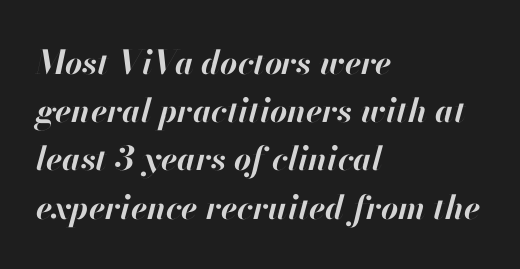
{"italic": "yes", "lean": "right", "slant_degrees": 13, "bold": "yes", "weight": "bold", "width": "normal", "stroke_contrast": "high", "x_height": "small", "monospaced": "no", "underline": "no", "align": "left", "line_spacing": "normal", "line_spacing_ratio": 1.46, "letter_spacing": "normal", "letter_spacing_em": 0.0, "glyph_px": 33}
